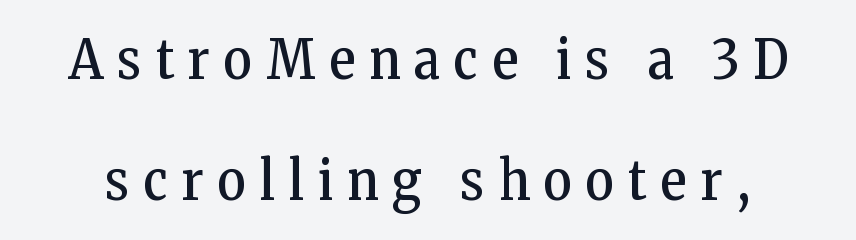
Q: Is the text bold? A: No.
Q: Is the text italic (slanted)? A: No, it is upright.
Q: Is the typeface a serif or a sans-serif typeface? A: Serif.
Q: Is the text underlined? A: No.
Q: Is the spacing between letters normal or unusually wide? A: Unusually wide.
Q: Is the spacing between lines tight, normal or loose? A: Loose.
Q: Width (condensed, normal, or wide)? A: Condensed.
Q: Stroke contrast? A: Low.
Q: x-height? A: Medium.
Q: Monospaced? A: No.
